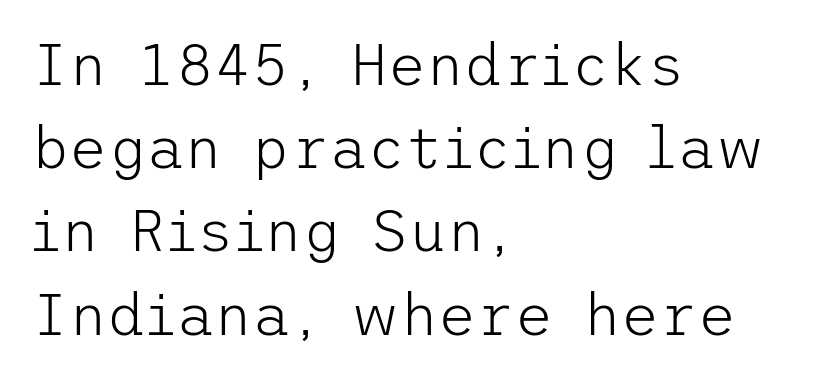
The face looks like a standard text weight, possibly lighter. Notice how the passage keeps a crisp vertical edge on the left only. Nope, not italic — everything's standing straight. Decoration check: the copy has no underline. You can tell from the bare stems that sans-serif type was used. The face used here is rendered with its standard letterfit.
